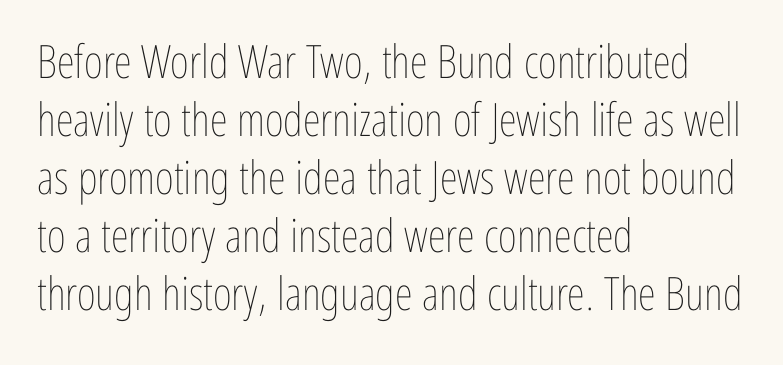
{"italic": "no", "bold": "no", "weight": "thin", "width": "condensed", "stroke_contrast": "low", "x_height": "medium", "monospaced": "no", "underline": "no", "align": "left", "line_spacing": "normal", "line_spacing_ratio": 1.26, "letter_spacing": "normal", "letter_spacing_em": 0.0, "glyph_px": 46}
